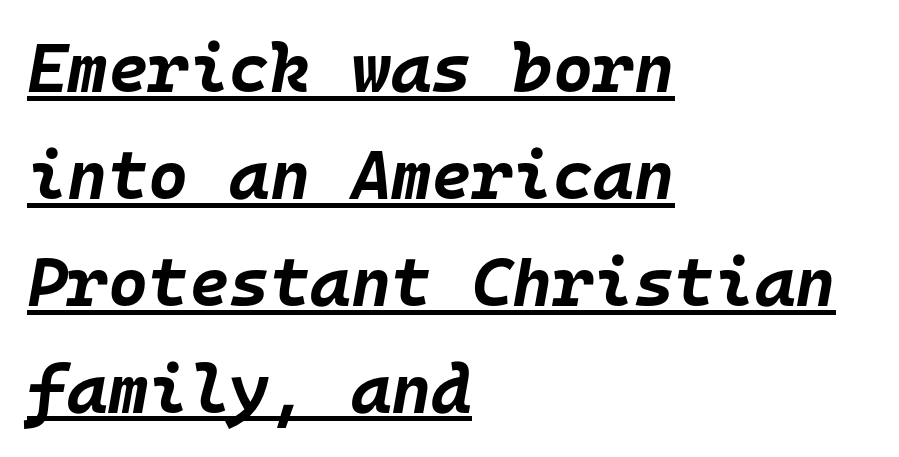
Slanted lettering throughout. In terms of letterspacing, this is plain default setting. Think of a typewriter: that constant character pitch is what you see here. Like a heading marked for emphasis, these lines bear an underscore. These lines carry a lot of weight — the face is fully bold. Line spacing here is normal.
